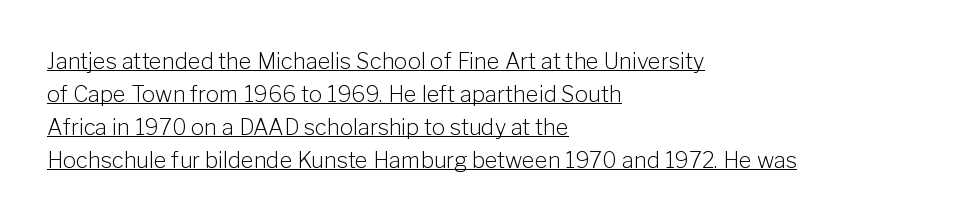
Does the leading feel generous? No, just average. Is this a heavy cut? Hardly; it is regular or lighter. Default kerning and tracking; the words read as compact shapes. Is there any slant? The stems are plumb.
